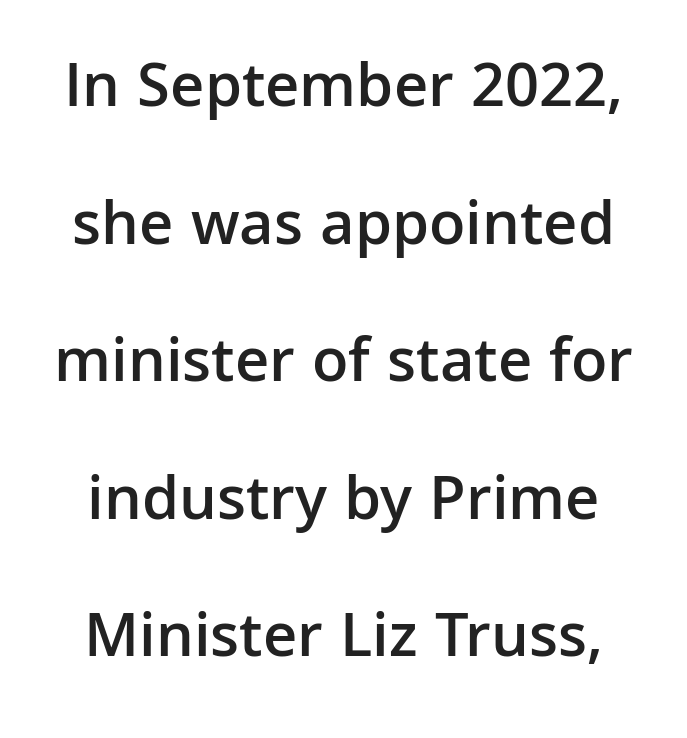
{"serif": "no", "italic": "no", "bold": "semi", "weight": "semibold", "width": "normal", "stroke_contrast": "low", "x_height": "medium", "monospaced": "no", "underline": "no", "line_spacing": "loose", "line_spacing_ratio": 2.15, "letter_spacing": "normal", "letter_spacing_em": 0.0, "glyph_px": 64}
